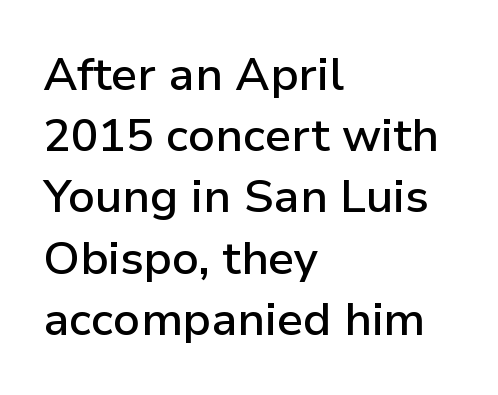
{"serif": "no", "italic": "no", "bold": "semi", "weight": "semibold", "width": "normal", "stroke_contrast": "low", "x_height": "medium", "monospaced": "no", "underline": "no", "align": "left", "line_spacing": "normal", "line_spacing_ratio": 1.33, "letter_spacing": "normal", "letter_spacing_em": 0.0, "glyph_px": 46}
